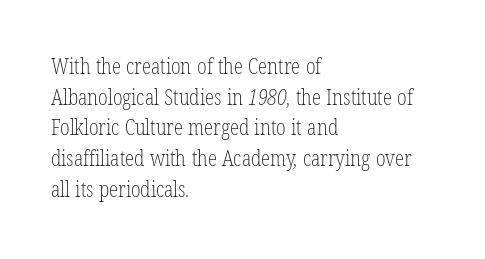
Is this a heavy cut? Hardly; it is regular or lighter. Type without underlining. Evenly set lines give the paragraph a standard silhouette. In CSS terms this would be text-align: left.
